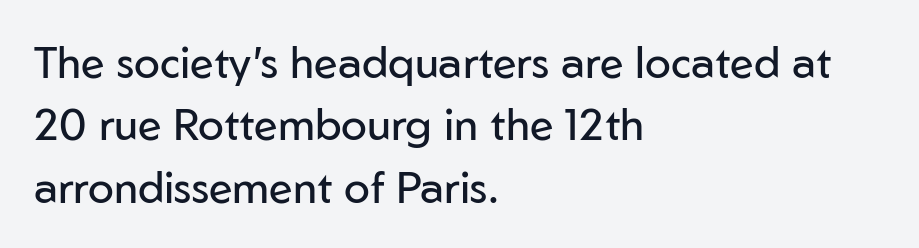
{"serif": "no", "italic": "no", "bold": "no", "weight": "regular", "width": "normal", "stroke_contrast": "low", "x_height": "medium", "monospaced": "no", "underline": "no", "align": "left", "line_spacing": "normal", "line_spacing_ratio": 1.45, "letter_spacing": "normal", "letter_spacing_em": 0.0, "glyph_px": 43}
